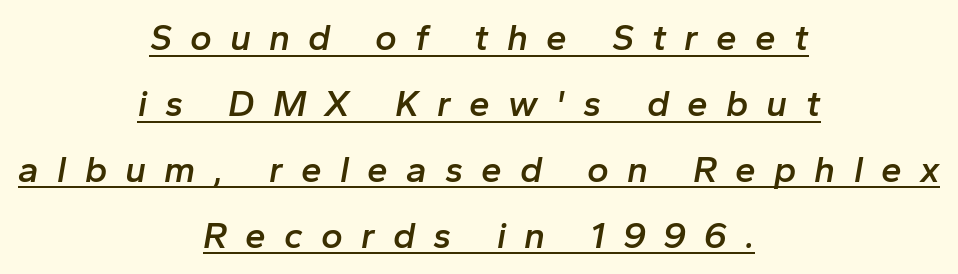
{"italic": "yes", "lean": "right", "slant_degrees": 10, "bold": "semi", "weight": "semibold", "width": "normal", "stroke_contrast": "low", "x_height": "medium", "monospaced": "no", "underline": "yes", "align": "center", "line_spacing_ratio": 1.78, "letter_spacing": "wide", "letter_spacing_em": 0.49, "glyph_px": 37}
